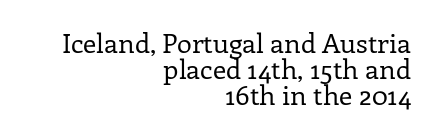
Every row of glyphs terminates at an identical x-position on the right. The horizontal fit of the characters is conventional and even. The cut favours lightness, reaching ordinary text weight at its darkest. Tall strokes in this sample are plumb rather than angled. Check the space under the baseline: it is left empty.
